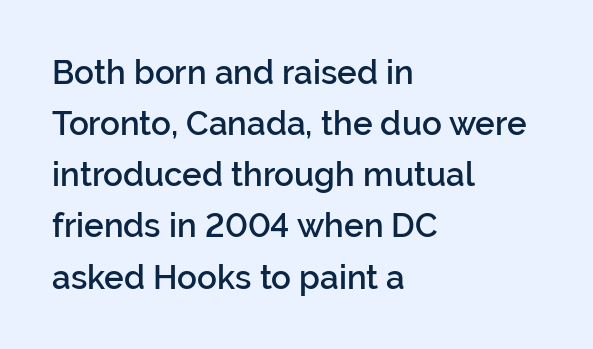
The image shows 33 px semibold sans-serif type, upright; set left-aligned, normal line spacing (1.55x), normal letter spacing, not underlined; low stroke contrast and a medium x-height.
